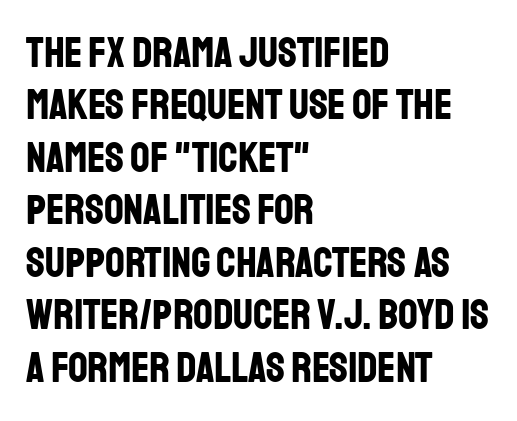
Q: Is the text bold? A: Yes.
Q: Is the text italic (slanted)? A: No, it is upright.
Q: Is the typeface a serif or a sans-serif typeface? A: Sans-serif.
Q: Is the text underlined? A: No.
Q: How is the paragraph aligned? A: Left-aligned.
Q: Is the spacing between letters normal or unusually wide? A: Normal.
Q: Width (condensed, normal, or wide)? A: Condensed.
Q: Stroke contrast? A: Low.
Q: x-height? A: Large.
Q: Monospaced? A: No.
